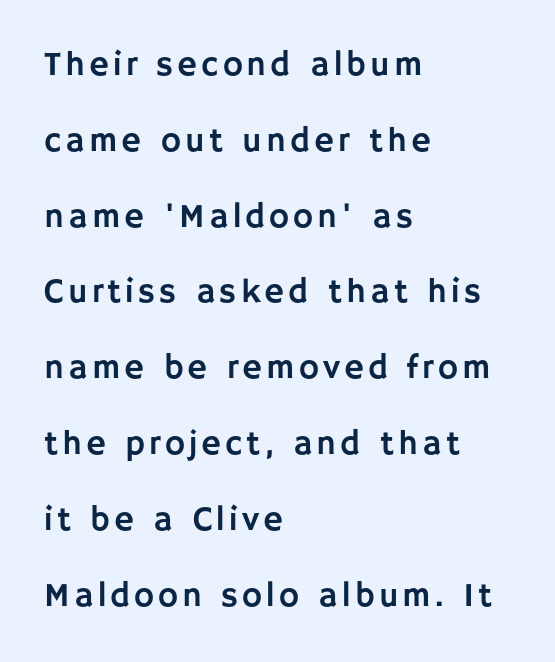
Quick note: not italic, upright. Descender tails drop into unmarked territory. Do the characters align in a grid? No, the font is proportional. The lines are quadded left. Students, observe: this is what heavily led, spacious text looks like.
